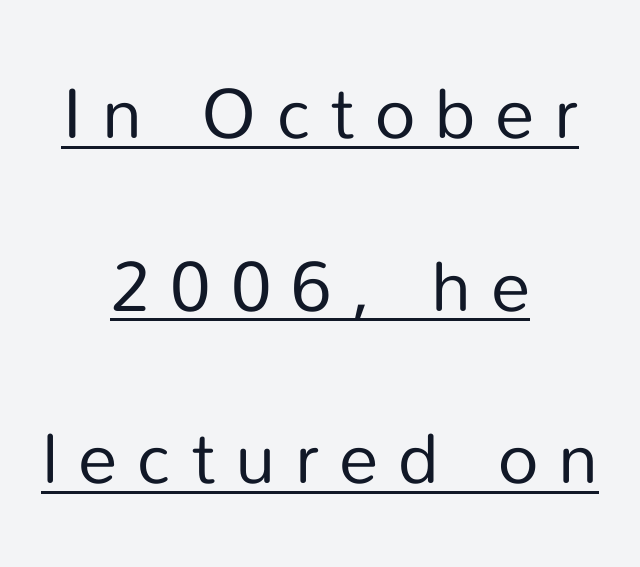
{"serif": "no", "italic": "no", "bold": "no", "weight": "regular", "width": "normal", "stroke_contrast": "low", "x_height": "medium", "monospaced": "no", "underline": "yes", "align": "center", "line_spacing": "loose", "line_spacing_ratio": 2.43, "letter_spacing": "wide", "letter_spacing_em": 0.28, "glyph_px": 71}
